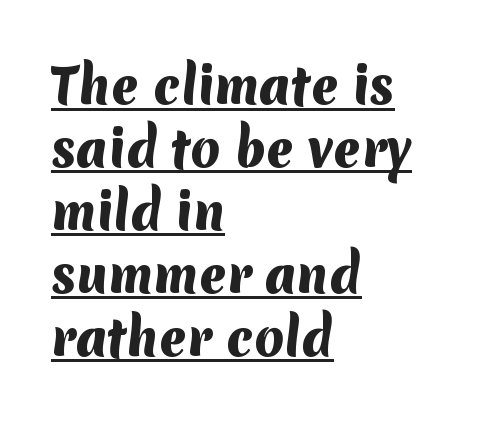
{"serif": "no", "bold": "yes", "weight": "heavy", "width": "normal", "stroke_contrast": "medium", "x_height": "medium", "monospaced": "no", "underline": "yes", "align": "left", "line_spacing": "normal", "line_spacing_ratio": 1.31, "letter_spacing": "normal", "letter_spacing_em": 0.0, "glyph_px": 48}
